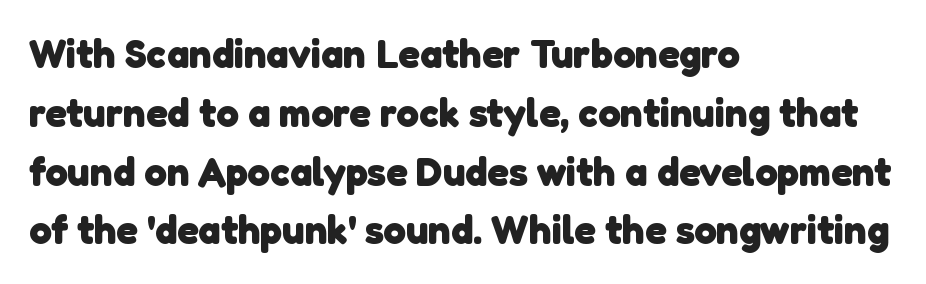
One glance says typical: line gaps are just what's usual. Each word holds together tightly as a unit, with standard inter-letter gaps. Notice how thick the strokes are: this is what a full bold looks like. Varying glyph widths throughout — classic text-font behaviour. The paragraph has a hard left edge and a soft right edge.
